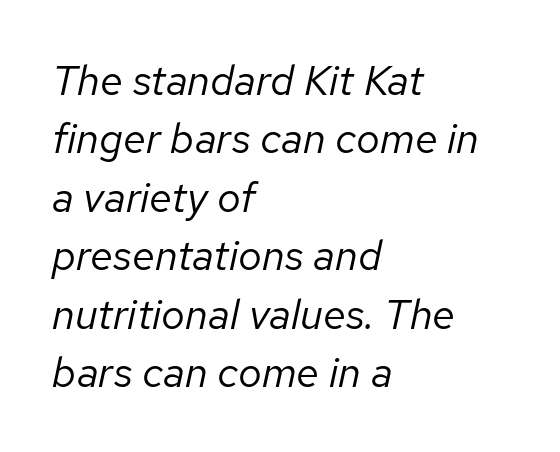
A normal amount of white space separates one row of letters from the next. The specimen omits any rule beneath the text block's lines. This is oblique type, the kind used for emphasis or titles. A light-to-regular cut is what we see here. Is the block centered? No — it sits flush against the left margin. Do the characters align in a grid? No, the font is proportional.
